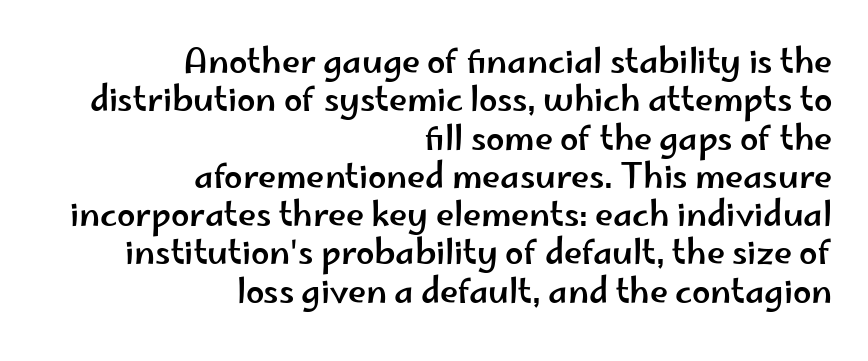
The image shows 33 px wide sans-serif type, upright; set right-aligned, line spacing 1.16x, normal letter spacing, not underlined; low stroke contrast and a small x-height.
